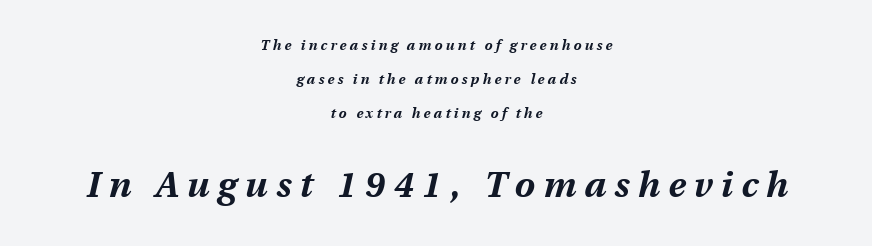
{"italic": "yes", "lean": "right", "slant_degrees": 13, "bold": "yes", "weight": "bold", "width": "normal", "stroke_contrast": "medium", "x_height": "medium", "monospaced": "no", "underline": "no", "align": "center", "line_spacing": "loose", "line_spacing_ratio": 2.44, "letter_spacing": "wide", "letter_spacing_em": 0.23, "larger_block": "second", "size_ratio": 2.57, "glyph_px": 36}
